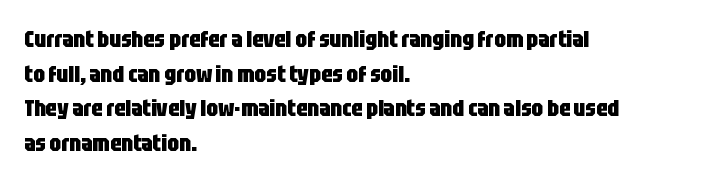
Every stem runs plumb, perpendicular to the baseline. The typesetting leans heavy: a genuine bold. Anything drawn beneath the words? Only blank space. The paragraph shown leans on its left margin. In terms of letterspacing, this is plain default setting. The space between consecutive lines is moderate.
